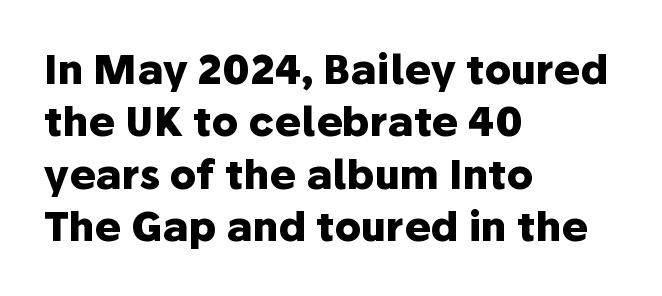
Q: Is the text bold? A: Yes.
Q: Is the text italic (slanted)? A: No, it is upright.
Q: Is the typeface a serif or a sans-serif typeface? A: Sans-serif.
Q: Is the text underlined? A: No.
Q: How is the paragraph aligned? A: Left-aligned.
Q: Is the spacing between letters normal or unusually wide? A: Normal.
Q: Is the spacing between lines tight, normal or loose? A: Normal.
Q: Width (condensed, normal, or wide)? A: Normal.
Q: Stroke contrast? A: Low.
Q: x-height? A: Medium.
Q: Monospaced? A: No.
